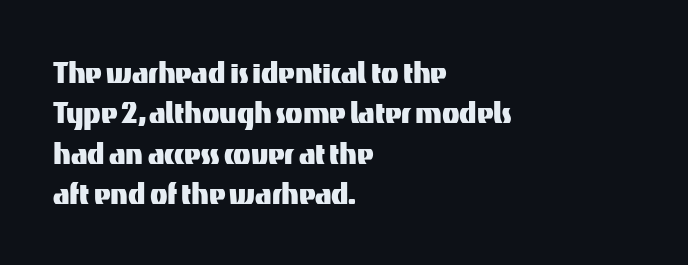
{"serif": "no", "italic": "no", "width": "normal", "stroke_contrast": "medium", "x_height": "medium", "monospaced": "no", "underline": "no", "align": "left", "line_spacing": "tight", "line_spacing_ratio": 1.12, "letter_spacing": "normal", "letter_spacing_em": 0.0, "glyph_px": 36}
